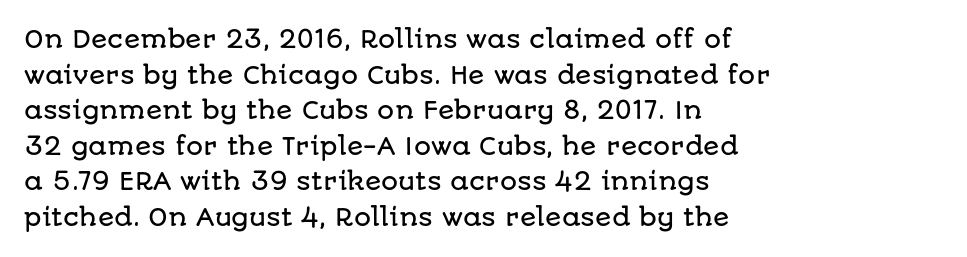
{"italic": "no", "underline": "no", "align": "left", "line_spacing": "normal", "line_spacing_ratio": 1.48, "letter_spacing": "normal", "letter_spacing_em": 0.0, "glyph_px": 24}
